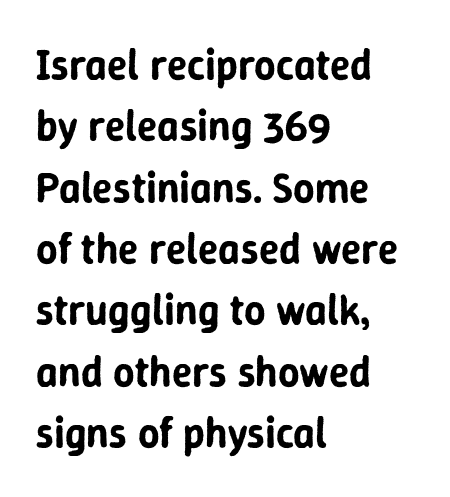
Q: Is the text italic (slanted)? A: No, it is upright.
Q: Is the typeface a serif or a sans-serif typeface? A: Sans-serif.
Q: Is the text underlined? A: No.
Q: How is the paragraph aligned? A: Left-aligned.
Q: Is the spacing between letters normal or unusually wide? A: Normal.
Q: Is the spacing between lines tight, normal or loose? A: Normal.
Q: Width (condensed, normal, or wide)? A: Normal.
Q: Stroke contrast? A: Low.
Q: x-height? A: Medium.
Q: Monospaced? A: No.
